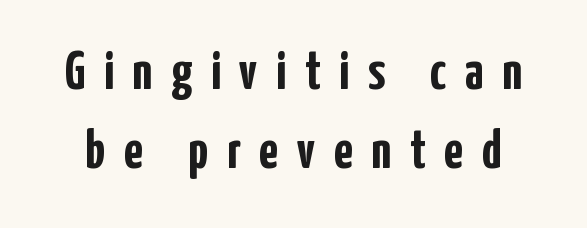
Letterform terminals end flat and unadorned throughout the passage. Each glyph is drawn with heavy, bold strokes. Upright lettering throughout. Short note: letters widely spaced. Character widths vary here, with narrow letters taking less room than wide ones. Notice how descenders clear the ascenders below comfortably — that's standard leading.
